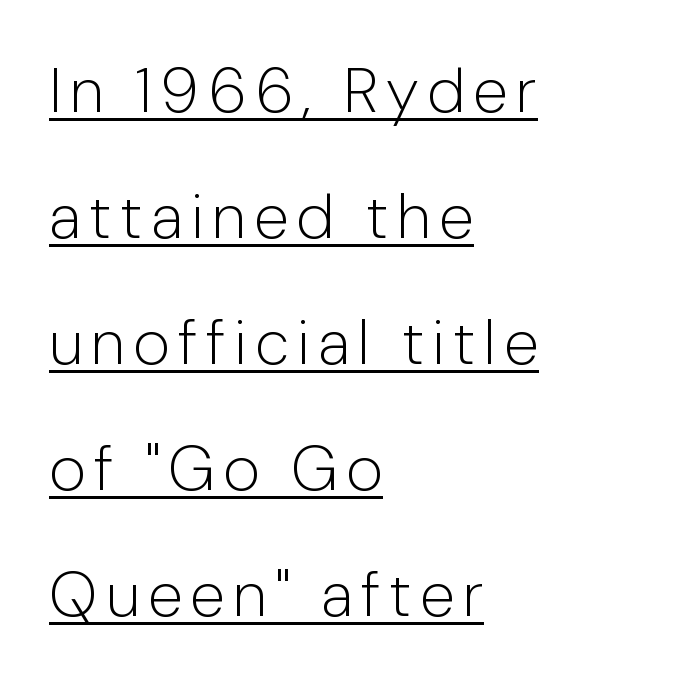
The image shows 63 px light sans-serif type, upright; set left-aligned, loose line spacing (2.0x), underlined; low stroke contrast and a medium x-height.
